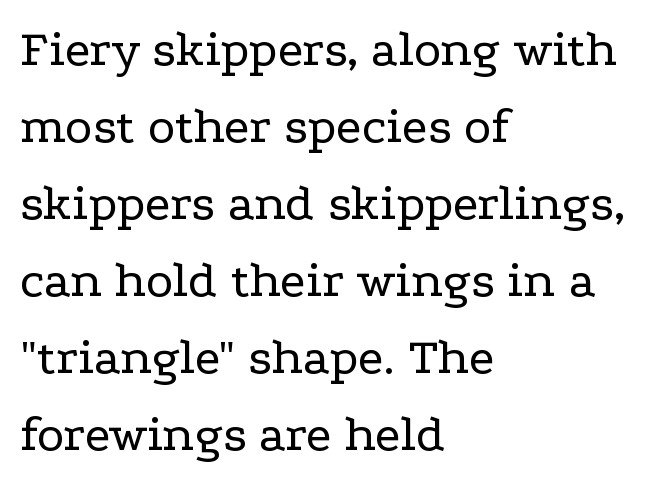
Q: Is the text bold? A: No.
Q: Is the text italic (slanted)? A: No, it is upright.
Q: Is the typeface a serif or a sans-serif typeface? A: Serif.
Q: Is the text underlined? A: No.
Q: How is the paragraph aligned? A: Left-aligned.
Q: Is the spacing between letters normal or unusually wide? A: Normal.
Q: Is the spacing between lines tight, normal or loose? A: Normal.
Q: Width (condensed, normal, or wide)? A: Wide.
Q: Stroke contrast? A: Low.
Q: x-height? A: Medium.
Q: Monospaced? A: No.
